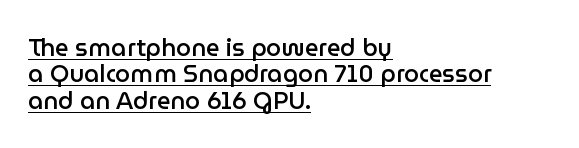
Q: Is the text bold? A: Semi-bold.
Q: Is the text italic (slanted)? A: No, it is upright.
Q: Is the text underlined? A: Yes.
Q: How is the paragraph aligned? A: Left-aligned.
Q: Is the spacing between letters normal or unusually wide? A: Normal.
Q: Is the spacing between lines tight, normal or loose? A: Tight.
